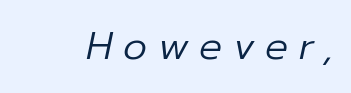
Q: Is the text bold? A: No.
Q: Is the text italic (slanted)? A: Yes, it leans right by about 12 degrees.
Q: Is the text underlined? A: No.
Q: Is the spacing between letters normal or unusually wide? A: Unusually wide.
Q: Width (condensed, normal, or wide)? A: Normal.
Q: Stroke contrast? A: Low.
Q: x-height? A: Medium.
Q: Monospaced? A: No.
